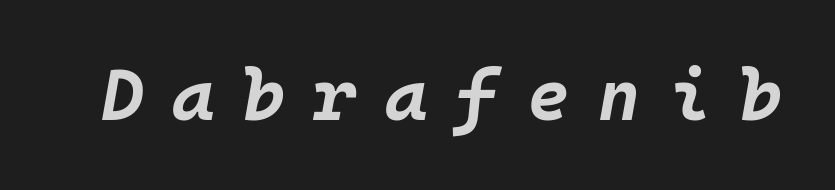
The image shows 72 px bold type, italic (leaning right), monospaced; set unusually wide letter spacing (+0.4 em), not underlined; low stroke contrast and a large x-height.
